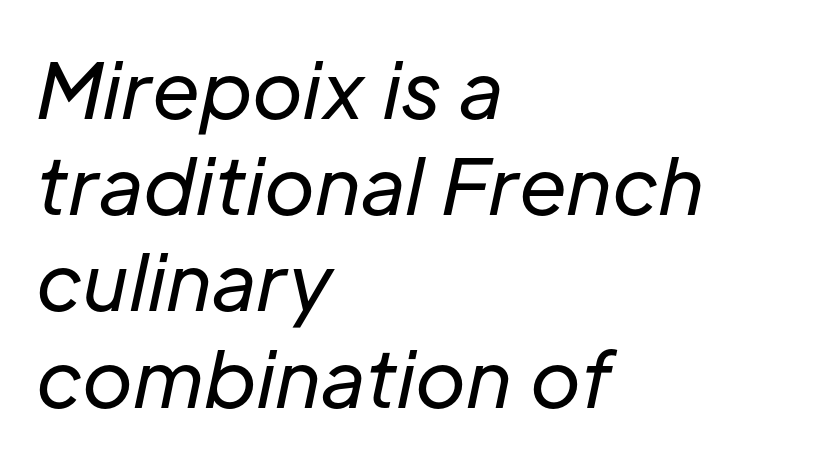
Weight: regular or lighter. Lines of text with bare space underneath. If you measured baseline to baseline, you'd find a middling distance. Characters are canted at an angle relative to the baseline's perpendicular. Between one letter and the next there's only the usual sliver of space. Each letter keeps its own natural width here, so spacing adapts to shape.
